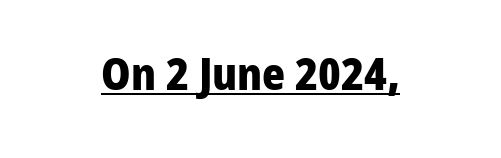
Descenders here cross a horizontal rule under the line. Honestly, the letter spacing is just normal — you wouldn't notice it. This sample uses a sans-serif face. A centered setting, common on invitations and titles, is used for this passage.
